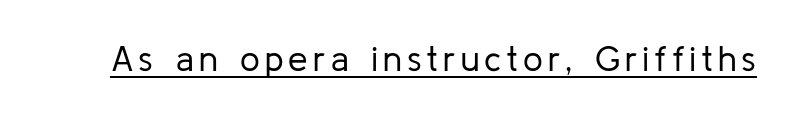
Stroke thickness stays within the range of a standard reading face or lighter. A sans-serif font was chosen for this passage. Every stem runs plumb, perpendicular to the baseline. Compared with undecorated copy, this sample adds a rule below the words.
